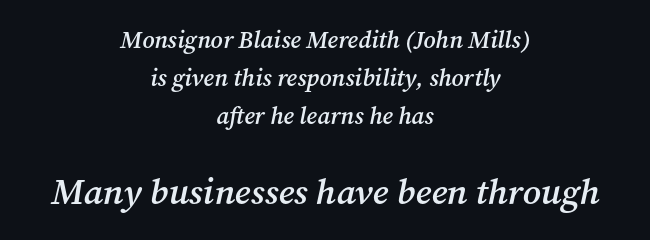
{"serif": "yes", "italic": "yes", "lean": "right", "slant_degrees": 12, "bold": "semi", "weight": "semibold", "width": "normal", "stroke_contrast": "medium", "x_height": "medium", "monospaced": "no", "underline": "no", "align": "center", "line_spacing": "normal", "line_spacing_ratio": 1.58, "letter_spacing": "normal", "letter_spacing_em": 0.0, "larger_block": "second", "size_ratio": 1.5, "glyph_px": 36}
